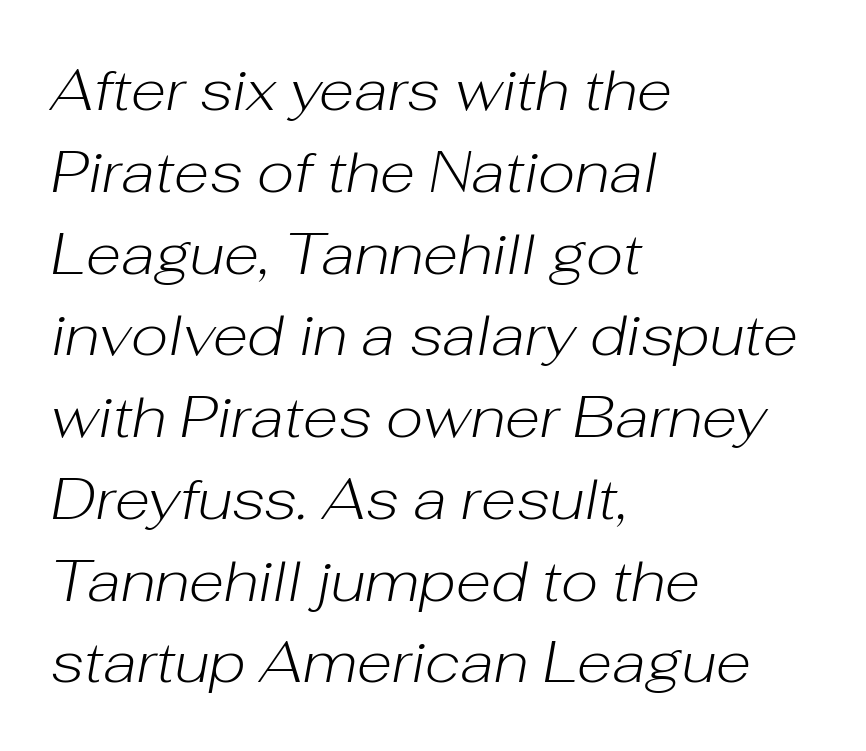
Typeset ragged right — the left edge is the straight one. Letter spacing: default. The specimen reads as italic at a glance. You could not count columns in this text — the font is proportionally spaced. Rule under the text: the space is simply empty.
